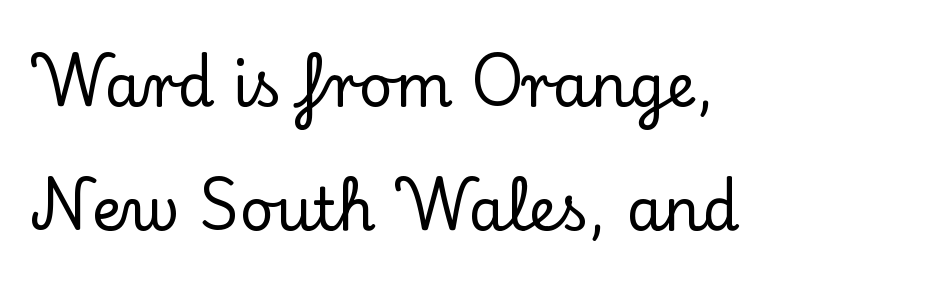
{"serif": "yes", "italic": "no", "width": "normal", "stroke_contrast": "low", "x_height": "small", "monospaced": "no", "underline": "no", "align": "left", "line_spacing": "loose", "line_spacing_ratio": 2.1, "letter_spacing": "normal", "letter_spacing_em": 0.0, "glyph_px": 59}
